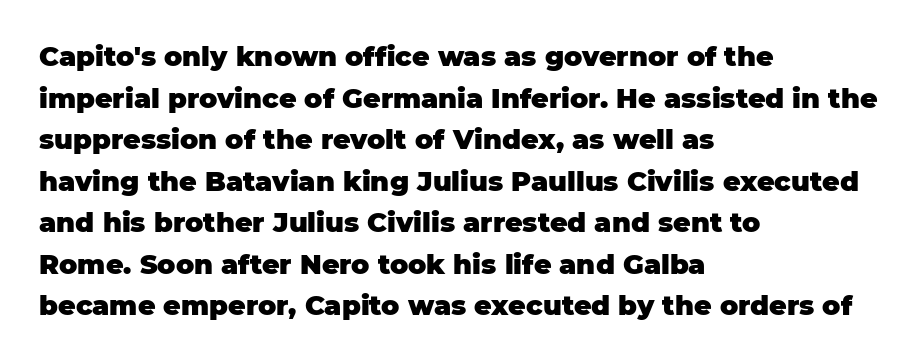
{"italic": "no", "bold": "yes", "underline": "no", "align": "left", "line_spacing": "normal", "line_spacing_ratio": 1.54, "letter_spacing": "normal", "letter_spacing_em": 0.0, "glyph_px": 27}
